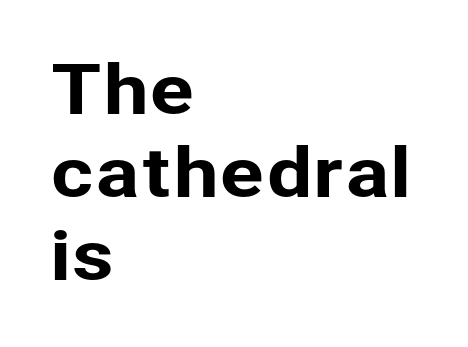
Rendered with straight, roman letterforms. Descender tails drop into unmarked territory. Look at the tracking — it's just the regular setting, nothing added. Think of a printed novel: that variable character pitch is what you see here. Nope, no serifs anywhere on these letters. In CSS terms this would be text-align: left.
